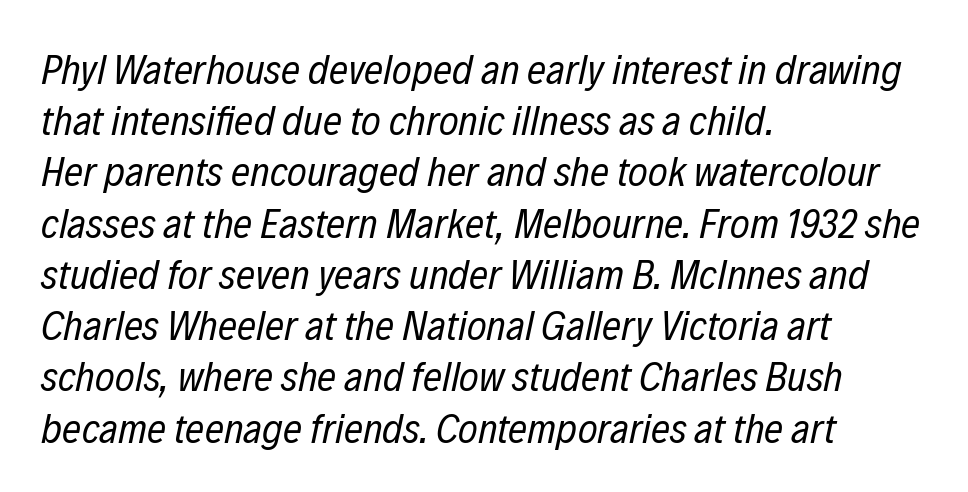
The image shows 42 px regular-weight, condensed type, italic (leaning right); set left-aligned, line spacing 1.22x, normal letter spacing, not underlined; low stroke contrast and a medium x-height.
